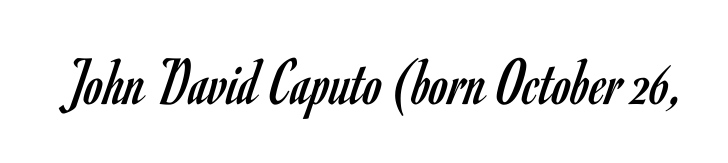
Q: Is the text bold? A: No.
Q: Is the text italic (slanted)? A: Yes.
Q: Is the typeface a serif or a sans-serif typeface? A: Sans-serif.
Q: Is the text underlined? A: No.
Q: Is the spacing between letters normal or unusually wide? A: Normal.
Q: Width (condensed, normal, or wide)? A: Condensed.
Q: Stroke contrast? A: Low.
Q: x-height? A: Small.
Q: Monospaced? A: No.
